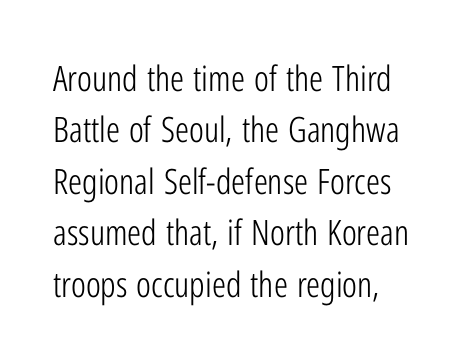
The image shows 35 px light, condensed sans-serif type, upright; set normal line spacing (1.47x), normal letter spacing, not underlined; low stroke contrast and a medium x-height.
